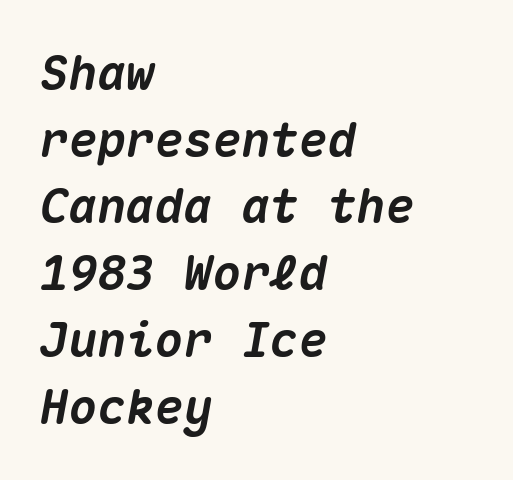
Q: Is the text bold? A: Yes.
Q: Is the text italic (slanted)? A: Yes, it leans right by about 10 degrees.
Q: Is the text underlined? A: No.
Q: How is the paragraph aligned? A: Left-aligned.
Q: Is the spacing between letters normal or unusually wide? A: Normal.
Q: Is the spacing between lines tight, normal or loose? A: Normal.
Q: Width (condensed, normal, or wide)? A: Normal.
Q: Stroke contrast? A: Medium.
Q: x-height? A: Medium.
Q: Monospaced? A: Yes.
